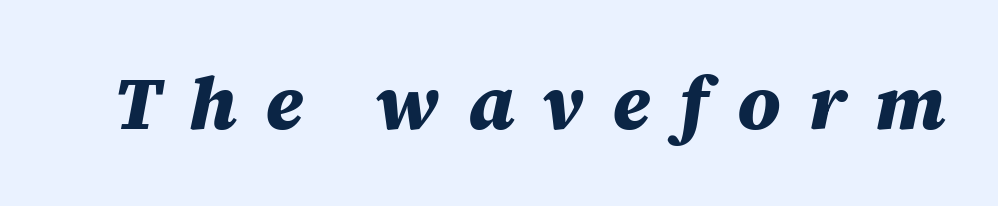
Honestly, there is no underline to notice here at all. Heft: maximum for text — a bold. Italic: yes, the glyphs are oblique. Spacing verdict: proportional, widths tailored to each character.
